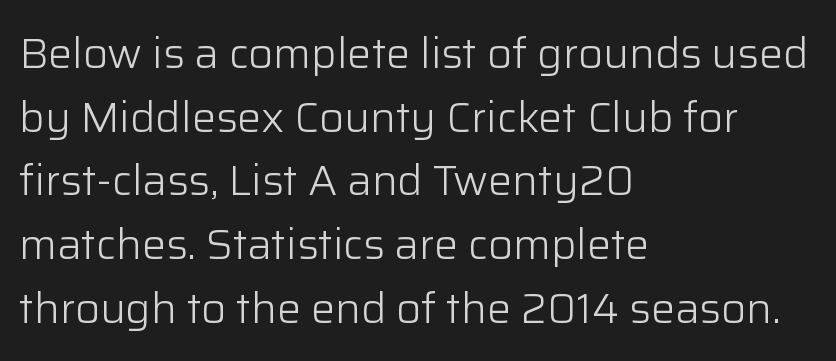
The image shows 43 px light sans-serif type, upright; set left-aligned, normal line spacing (1.48x), normal letter spacing, not underlined; low stroke contrast and a medium x-height.
